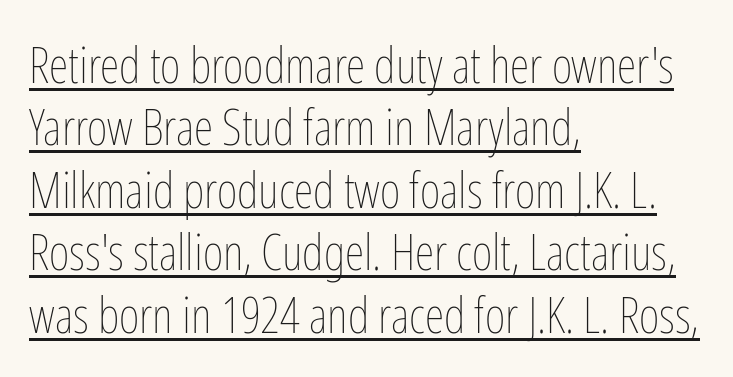
The image shows 50 px thin, condensed type, upright; set left-aligned, normal line spacing (1.25x), normal letter spacing, underlined; low stroke contrast and a medium x-height.
